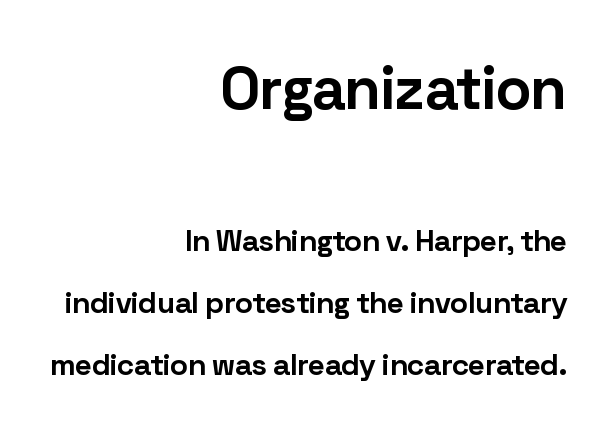
{"serif": "no", "italic": "no", "bold": "yes", "weight": "bold", "width": "normal", "stroke_contrast": "low", "x_height": "medium", "monospaced": "no", "underline": "no", "align": "right", "line_spacing": "loose", "line_spacing_ratio": 2.07, "letter_spacing": "normal", "letter_spacing_em": 0.0, "larger_block": "first", "size_ratio": 2.0, "glyph_px": 60}
